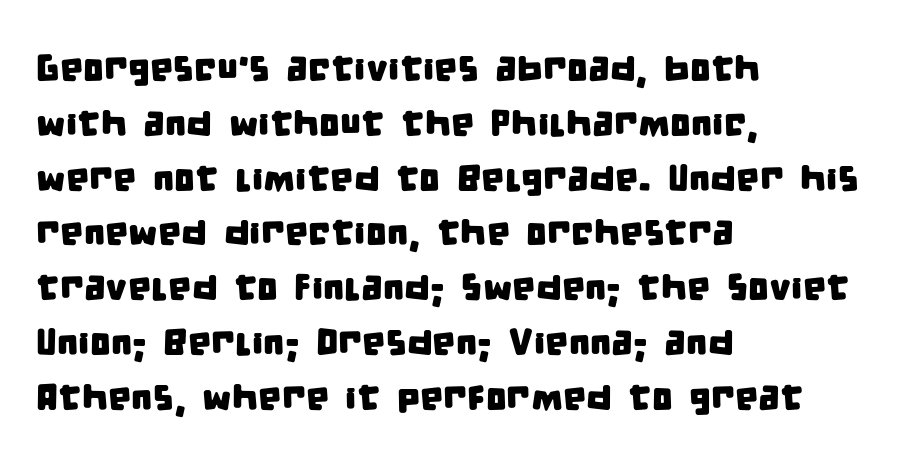
{"serif": "no", "width": "condensed", "stroke_contrast": "low", "x_height": "large", "monospaced": "no", "underline": "no", "align": "left", "line_spacing": "normal", "line_spacing_ratio": 1.48, "letter_spacing": "normal", "letter_spacing_em": 0.0, "glyph_px": 37}
